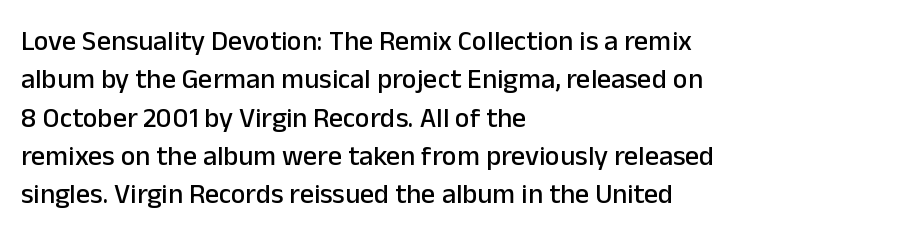
Each letter keeps its own natural width here, so spacing adapts to shape. Just letters on the line, the space beneath them empty. Reading down the column, the eye jumps a familiar distance to each next line. What stands out about the letter spacing? Nothing — it is the standard amount.
